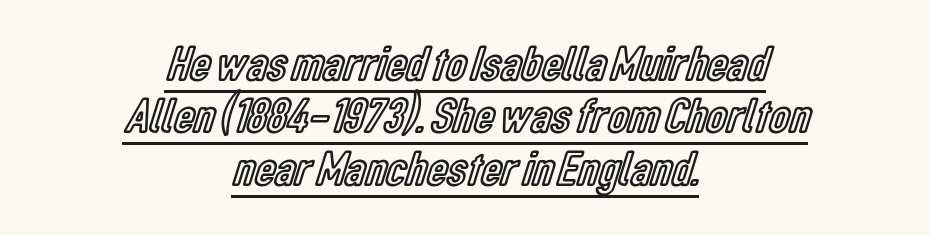
Varying glyph widths throughout — classic text-font behaviour. The lines are packed closely together with very little leading. The passage shown has conventional tracking throughout. Caption: multi-line text, centered on the measure. Caption: lettering with a line underneath.
